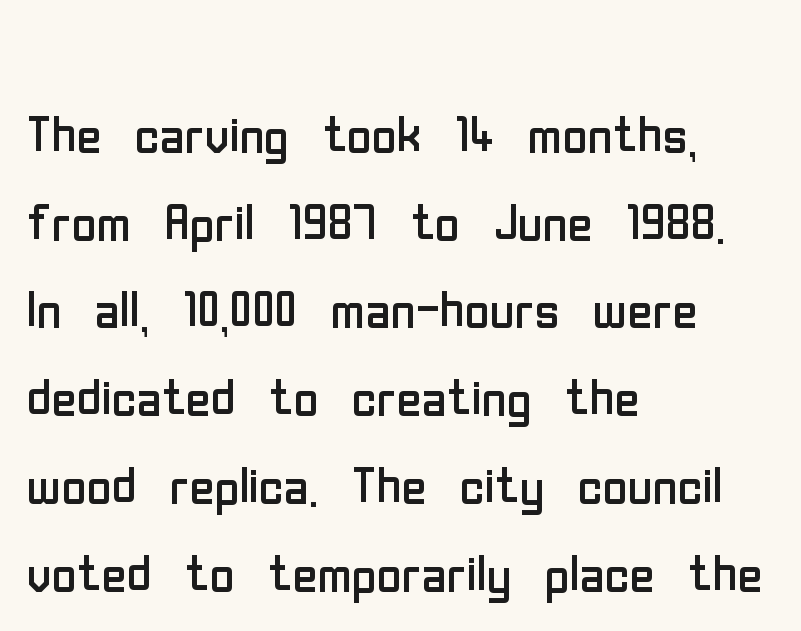
Stroke terminals: plain, sans-serif. The line texture is even and compact thanks to regular tracking. The letters advance in unequal steps, a hallmark of proportional type. The specimen reads as upright at a glance. The line-height multiplier appears to be the usual default.
